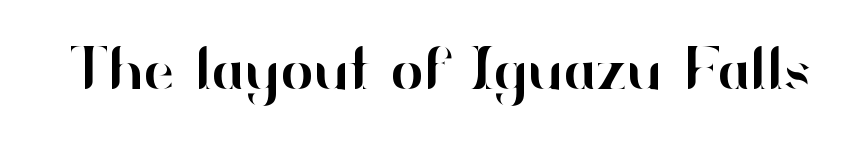
The image shows 62 px sans-serif type, upright; set normal letter spacing, not underlined; high stroke contrast and a small x-height.
